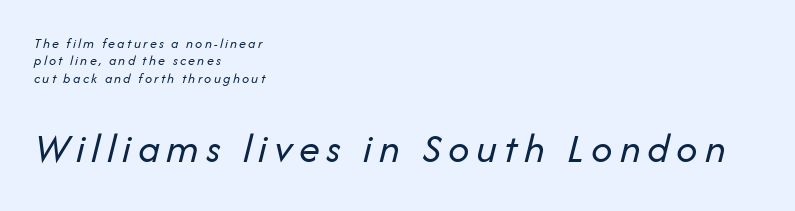
Q: Is the text bold? A: No.
Q: Is the text italic (slanted)? A: Yes, it leans right by about 14 degrees.
Q: Is the text underlined? A: No.
Q: How is the paragraph aligned? A: Left-aligned.
Q: Is the spacing between lines tight, normal or loose? A: Normal.
Q: Which block of text is set in a larger size, the first (top) or the second (bottom)? A: The second (bottom) one.
Q: Width (condensed, normal, or wide)? A: Normal.
Q: Stroke contrast? A: Low.
Q: x-height? A: Medium.
Q: Monospaced? A: No.
